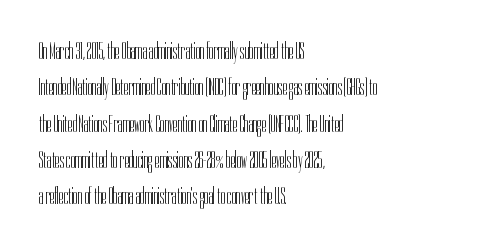
Q: Is the text bold? A: No.
Q: Is the text italic (slanted)? A: No, it is upright.
Q: Is the text underlined? A: No.
Q: How is the paragraph aligned? A: Left-aligned.
Q: Is the spacing between letters normal or unusually wide? A: Normal.
Q: Is the spacing between lines tight, normal or loose? A: Normal.
